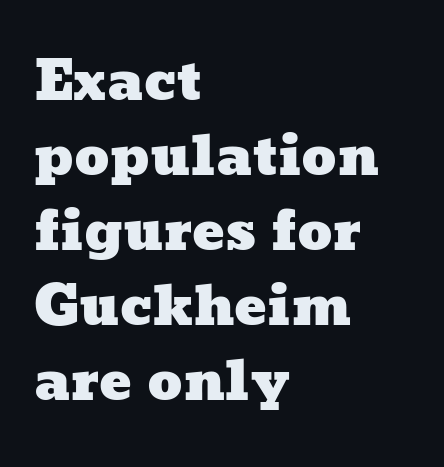
The image shows 54 px wide type; set left-aligned, normal line spacing (1.39x), normal letter spacing, not underlined; low stroke contrast and a medium x-height.
